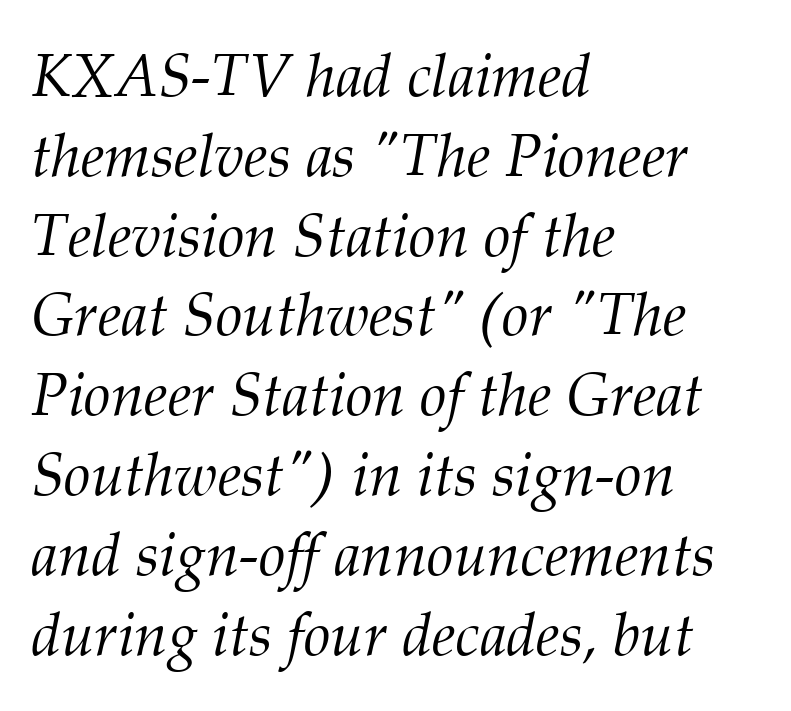
When letters slant like this, we call the style italic. Heft: none added — not bold. The rows are spaced the way most documents space them. All the whitespace from short lines collects on the right. The string is rendered with underlining switched off.
